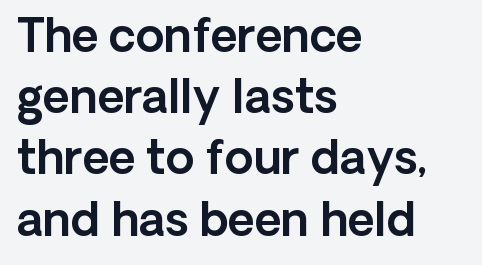
Q: Is the text italic (slanted)? A: No, it is upright.
Q: Is the typeface a serif or a sans-serif typeface? A: Sans-serif.
Q: Is the text underlined? A: No.
Q: How is the paragraph aligned? A: Left-aligned.
Q: Is the spacing between letters normal or unusually wide? A: Normal.
Q: Is the spacing between lines tight, normal or loose? A: Normal.
Q: Width (condensed, normal, or wide)? A: Normal.
Q: x-height? A: Medium.
Q: Monospaced? A: No.
